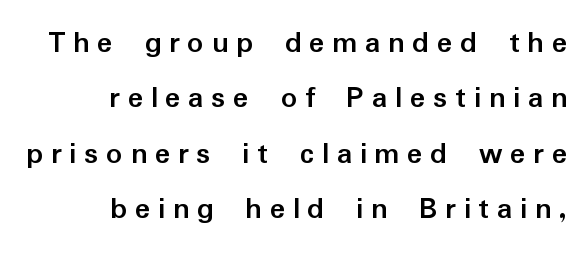
Compared with typical body copy, the letter spacing here is much looser. Each letter keeps its own natural width here, so spacing adapts to shape. The rendering anchors every line to the right-hand side. The font's upright variant was chosen for this text. Has an underline been added? It has not.
